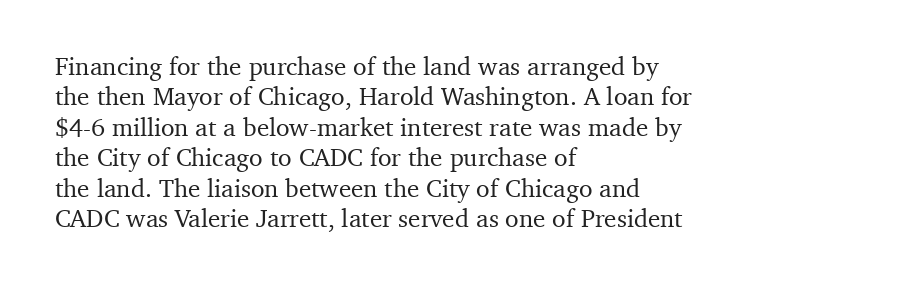
The typography opts for an upright posture over an oblique one. The letterforms sit shoulder to shoulder at normal distance. Compared with a centered layout, this one pins lines to the left instead. Descenders are the only things crossing below the line.
